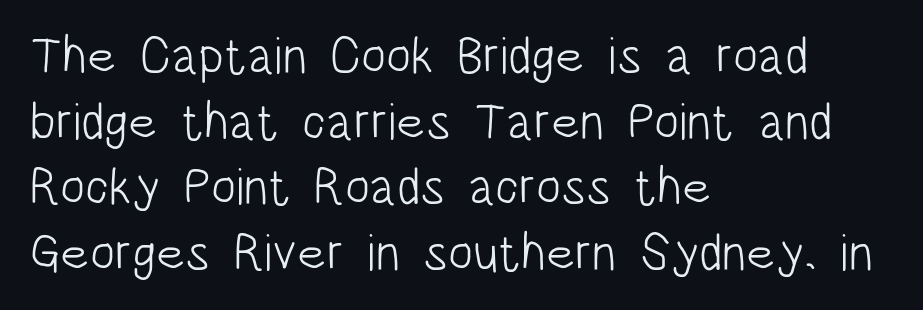
The vertical gap from one line to the next is medium. Each letter keeps its own natural width here, so spacing adapts to shape. Check where the strokes stop: nothing finishes them off — pure sans. The line texture is even and compact thanks to regular tracking.
